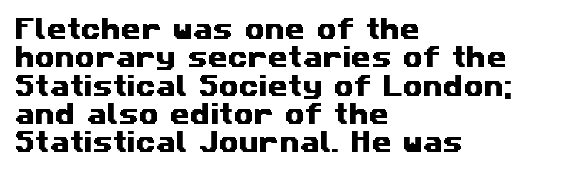
Just letters on the line, the space beneath them empty. Each line starts at the same left margin while the right side varies. These lines keep a tight, regular rhythm from letter to letter.
